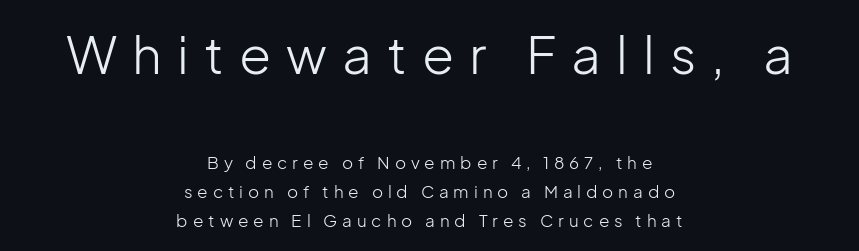
The image shows 52 px light sans-serif type, upright; set centered, line spacing 1.71x, unusually wide letter spacing (+0.29 em), not underlined; the first (top) block is 3.06x larger; low stroke contrast and a medium x-height.
